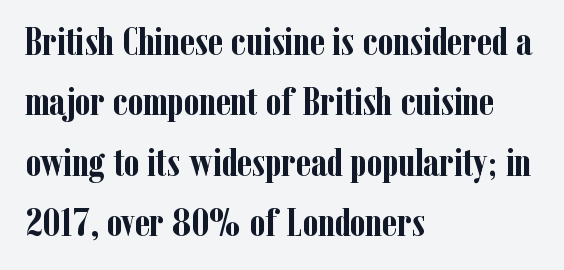
Q: Is the text bold? A: Yes.
Q: Is the text italic (slanted)? A: No, it is upright.
Q: Is the typeface a serif or a sans-serif typeface? A: Serif.
Q: Is the text underlined? A: No.
Q: How is the paragraph aligned? A: Left-aligned.
Q: Is the spacing between letters normal or unusually wide? A: Normal.
Q: Is the spacing between lines tight, normal or loose? A: Normal.
Q: Width (condensed, normal, or wide)? A: Condensed.
Q: Stroke contrast? A: Low.
Q: x-height? A: Medium.
Q: Monospaced? A: No.
